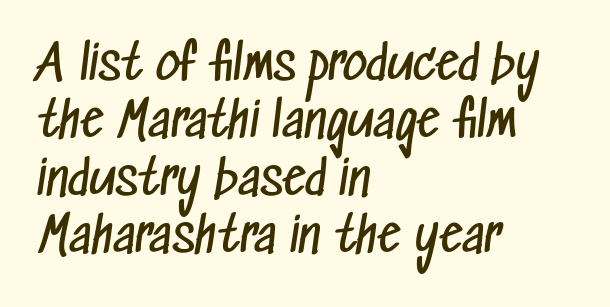
{"serif": "no", "bold": "no", "weight": "regular", "width": "condensed", "stroke_contrast": "low", "x_height": "medium", "monospaced": "no", "underline": "no", "align": "left", "line_spacing_ratio": 1.22, "letter_spacing": "normal", "letter_spacing_em": 0.0, "glyph_px": 47}
